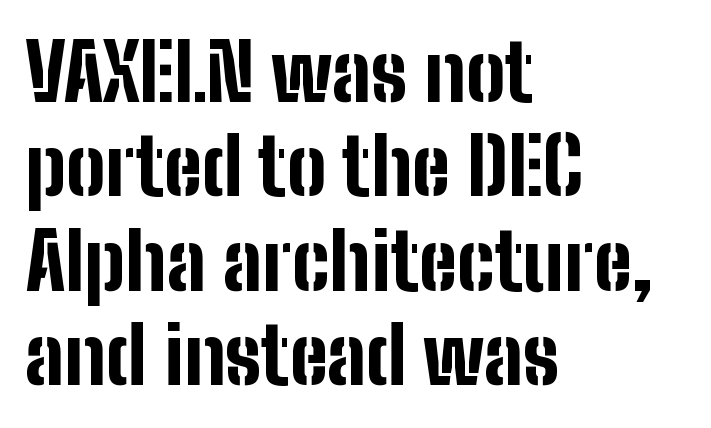
Q: Is the text bold? A: Yes.
Q: Is the text italic (slanted)? A: No, it is upright.
Q: Is the typeface a serif or a sans-serif typeface? A: Sans-serif.
Q: Is the text underlined? A: No.
Q: How is the paragraph aligned? A: Left-aligned.
Q: Is the spacing between letters normal or unusually wide? A: Normal.
Q: Width (condensed, normal, or wide)? A: Condensed.
Q: Stroke contrast? A: Low.
Q: x-height? A: Medium.
Q: Monospaced? A: No.
